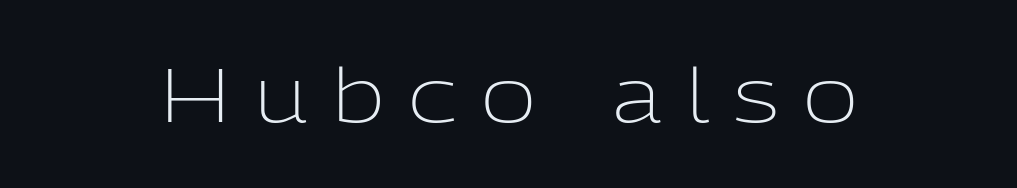
The image shows 76 px light sans-serif type, upright; set unusually wide letter spacing (+0.32 em), not underlined; low stroke contrast and a medium x-height.
